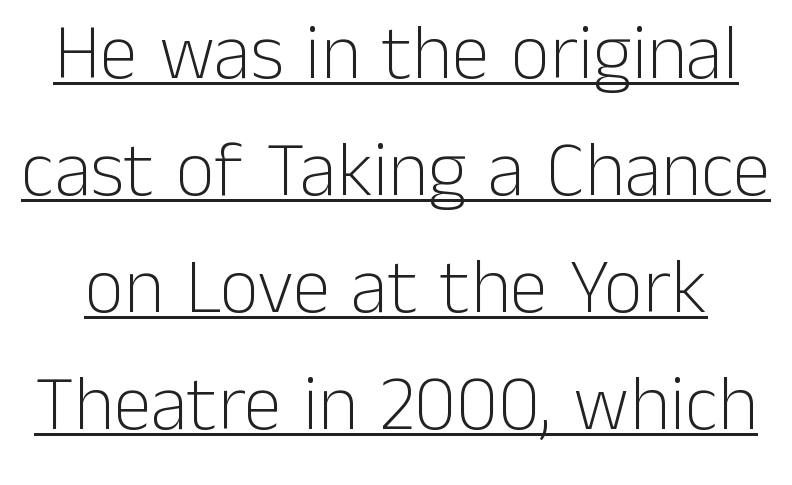
Q: Is the text bold? A: No.
Q: Is the text italic (slanted)? A: No, it is upright.
Q: Is the typeface a serif or a sans-serif typeface? A: Sans-serif.
Q: Is the text underlined? A: Yes.
Q: Is the spacing between letters normal or unusually wide? A: Normal.
Q: Is the spacing between lines tight, normal or loose? A: Normal.
Q: Width (condensed, normal, or wide)? A: Normal.
Q: Stroke contrast? A: Low.
Q: x-height? A: Medium.
Q: Monospaced? A: No.
